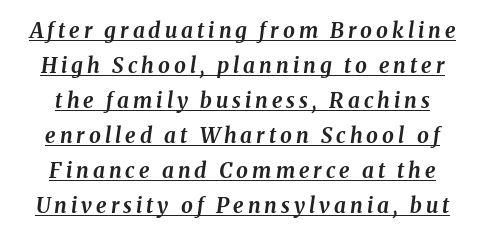
{"italic": "yes", "lean": "right", "slant_degrees": 8, "bold": "yes", "underline": "yes", "line_spacing": "normal", "line_spacing_ratio": 1.67, "glyph_px": 21}
